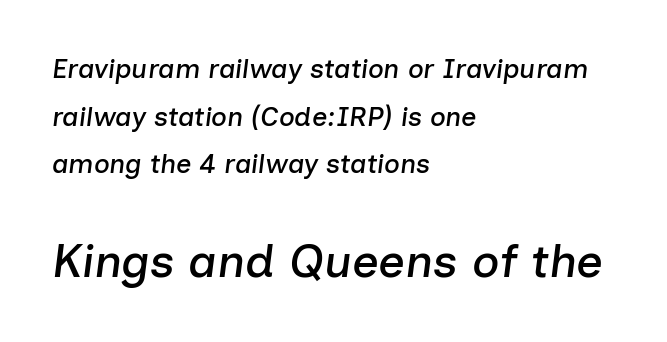
{"italic": "yes", "lean": "right", "slant_degrees": 7, "width": "normal", "stroke_contrast": "low", "x_height": "medium", "monospaced": "no", "underline": "no", "align": "left", "line_spacing_ratio": 1.76, "letter_spacing": "normal", "letter_spacing_em": 0.0, "larger_block": "second", "size_ratio": 1.74, "glyph_px": 47}
